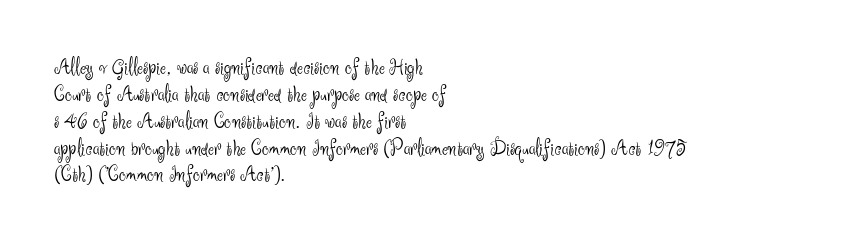
{"italic": "no", "bold": "no", "underline": "no", "align": "left", "line_spacing_ratio": 1.22, "letter_spacing": "normal", "letter_spacing_em": 0.0, "glyph_px": 22}
